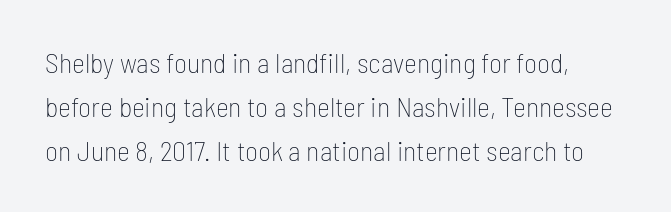
Q: Is the text bold? A: No.
Q: Is the text italic (slanted)? A: No, it is upright.
Q: Is the typeface a serif or a sans-serif typeface? A: Sans-serif.
Q: Is the text underlined? A: No.
Q: Is the spacing between letters normal or unusually wide? A: Normal.
Q: Is the spacing between lines tight, normal or loose? A: Normal.
Q: Width (condensed, normal, or wide)? A: Condensed.
Q: Stroke contrast? A: Low.
Q: x-height? A: Medium.
Q: Monospaced? A: No.
